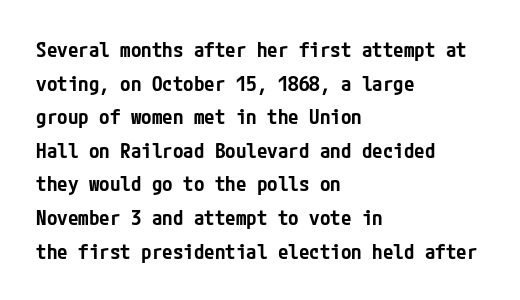
The image shows 21 px text type, upright; set left-aligned, normal line spacing (1.6x), normal letter spacing, not underlined.
